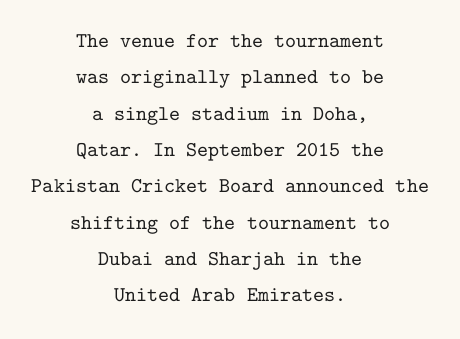
The image shows 21 px text type, upright; set centered, line spacing 1.73x, normal letter spacing, not underlined.
